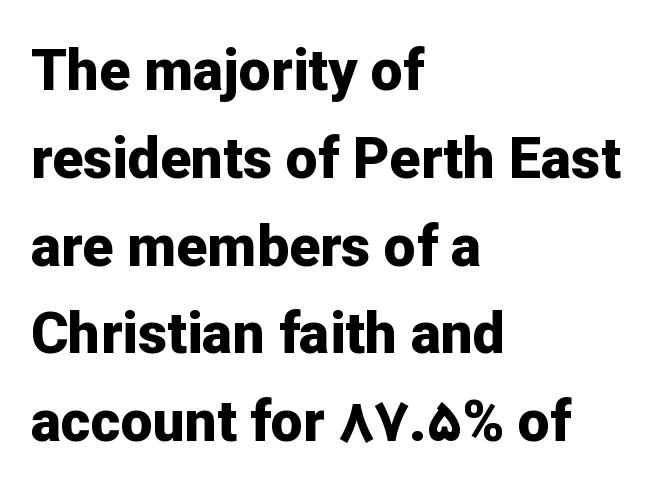
Typesetter's note: full bold, strokes at maximum text heaviness. This sample is left-justified, so line endings fall wherever the words run out. Does the leading feel generous? No, just average. Spacing verdict: proportional, widths tailored to each character. Classification — sans serif.
